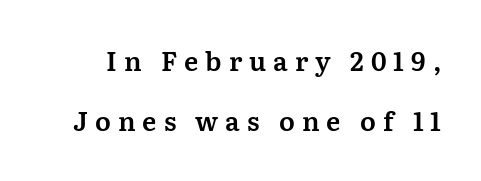
{"italic": "no", "underline": "no", "line_spacing": "loose", "line_spacing_ratio": 2.32, "letter_spacing": "wide", "letter_spacing_em": 0.27, "glyph_px": 26}
